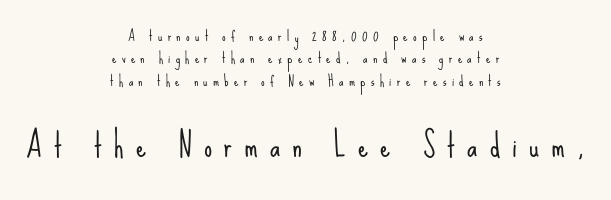
The image shows 32 px light, condensed sans-serif type, upright; set centered, normal line spacing (1.59x), unusually wide letter spacing (+0.38 em), not underlined; the second (bottom) block is 2.29x larger; low stroke contrast and a small x-height.
